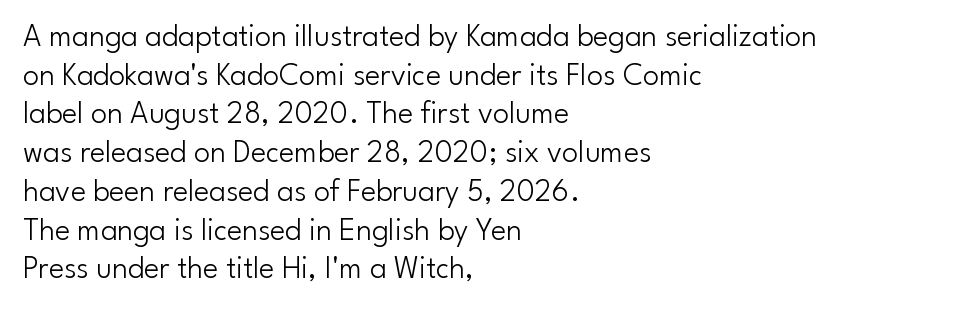
Q: Is the text bold? A: No.
Q: Is the text italic (slanted)? A: No, it is upright.
Q: Is the typeface a serif or a sans-serif typeface? A: Sans-serif.
Q: Is the text underlined? A: No.
Q: How is the paragraph aligned? A: Left-aligned.
Q: Is the spacing between letters normal or unusually wide? A: Normal.
Q: Width (condensed, normal, or wide)? A: Normal.
Q: Stroke contrast? A: Low.
Q: x-height? A: Small.
Q: Monospaced? A: No.
